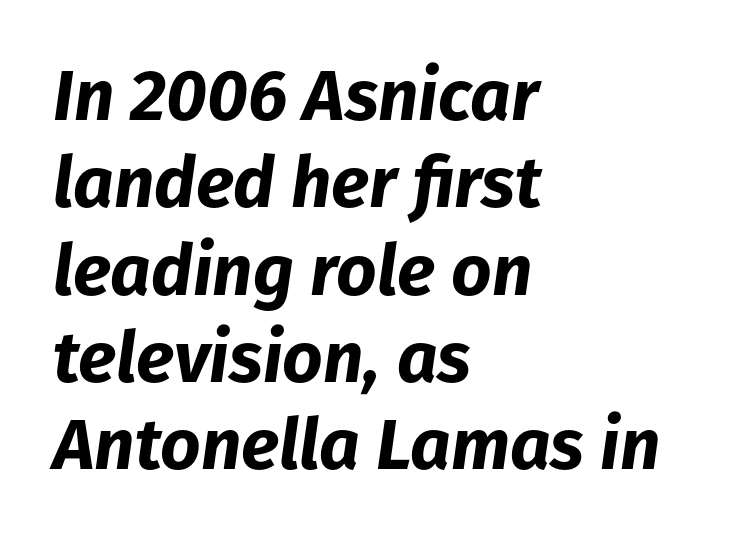
The image shows 71 px bold type, italic (leaning right); set left-aligned, line spacing 1.23x, normal letter spacing, not underlined; low stroke contrast and a medium x-height.
